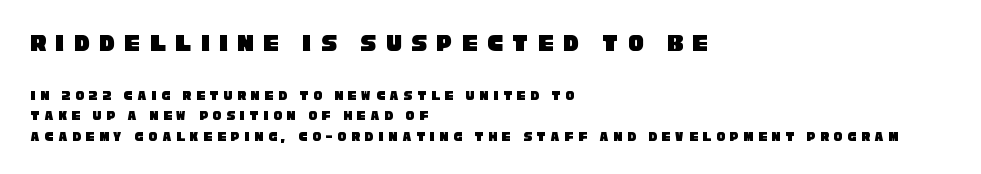
The image shows 26 px text type; set left-aligned, normal line spacing (1.44x), unusually wide letter spacing (+0.36 em), not underlined; the first (top) block is 1.86x larger.
